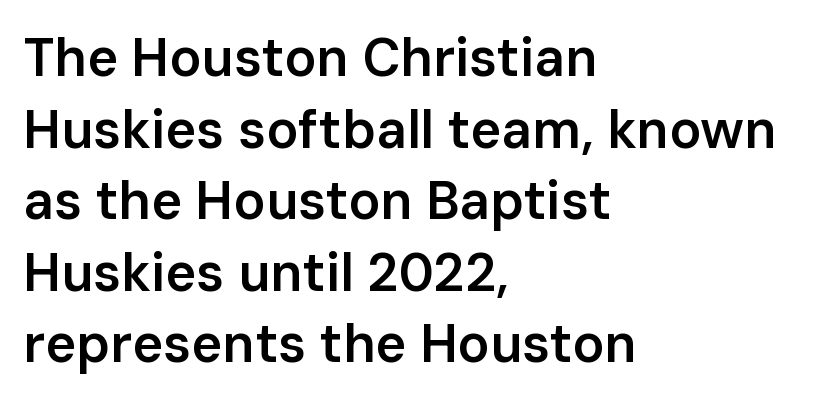
The image shows 53 px semibold sans-serif type, upright; set left-aligned, normal line spacing (1.35x), normal letter spacing, not underlined; low stroke contrast and a medium x-height.
